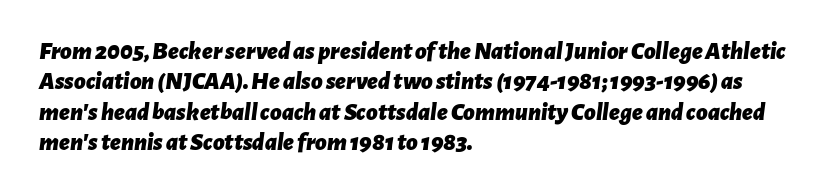
{"italic": "yes", "lean": "right", "slant_degrees": 7, "bold": "yes", "underline": "no", "align": "left", "line_spacing_ratio": 1.22, "letter_spacing": "normal", "letter_spacing_em": 0.0, "glyph_px": 25}
